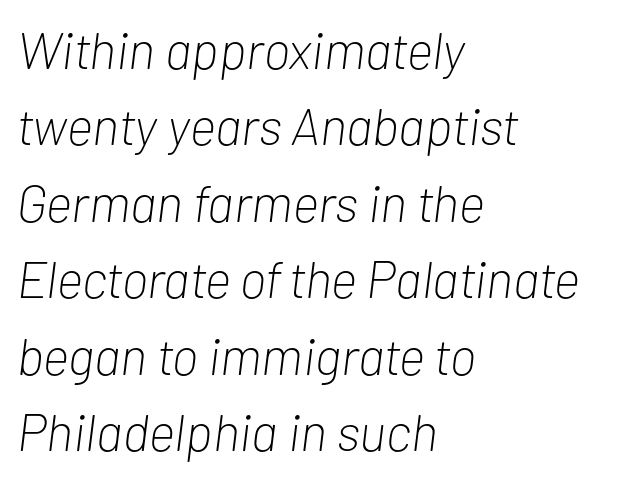
The image shows 52 px light, condensed type, italic (leaning right); set left-aligned, normal line spacing (1.47x), normal letter spacing, not underlined; low stroke contrast and a medium x-height.
